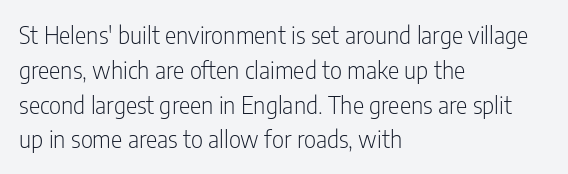
Q: Is the text bold? A: No.
Q: Is the text italic (slanted)? A: No, it is upright.
Q: Is the text underlined? A: No.
Q: How is the paragraph aligned? A: Left-aligned.
Q: Is the spacing between letters normal or unusually wide? A: Normal.
Q: Is the spacing between lines tight, normal or loose? A: Normal.
